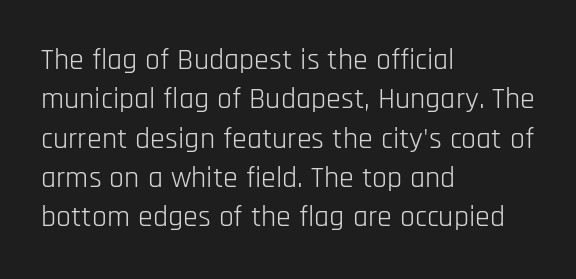
The image shows 30 px light, condensed sans-serif type, upright; set left-aligned, normal line spacing (1.31x), normal letter spacing, not underlined; low stroke contrast and a large x-height.
